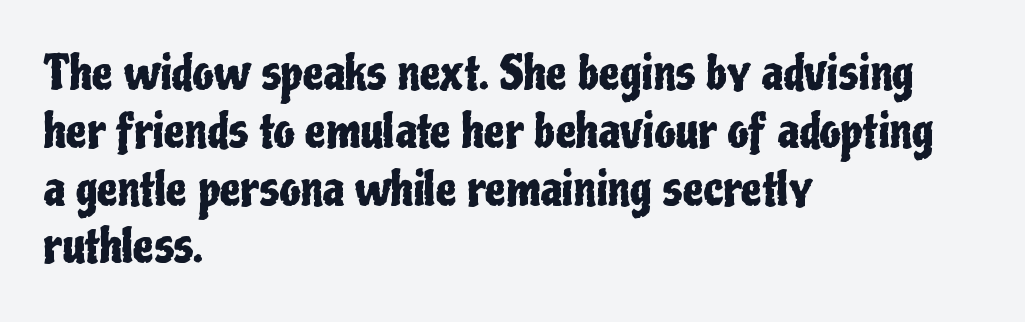
The horizontal fit of the characters is conventional and even. The font's upright variant was chosen for this text. The typeface chosen for these lines omits serifs. Each line starts at the same left margin while the right side varies. The string is rendered with underlining switched off. Is this a fixed-width face? No — the glyphs have proportional, varying widths.
